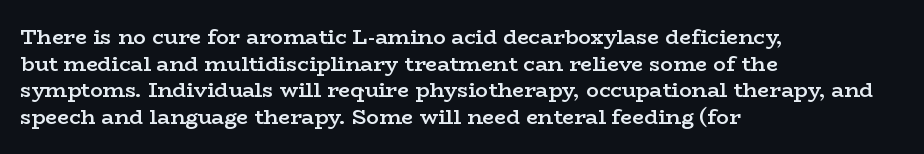
{"italic": "no", "bold": "semi", "underline": "no", "align": "left", "line_spacing": "normal", "line_spacing_ratio": 1.27, "letter_spacing": "normal", "letter_spacing_em": 0.0, "glyph_px": 21}
